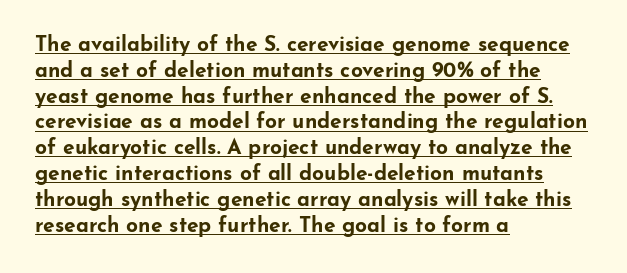
The image shows 21 px bold type, upright; set left-aligned, line spacing 1.23x, normal letter spacing, underlined.
